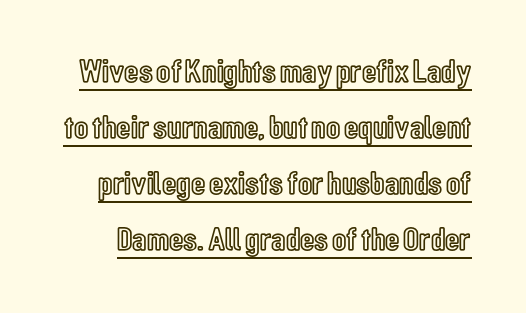
Q: Is the text italic (slanted)? A: No, it is upright.
Q: Is the text underlined? A: Yes.
Q: Is the spacing between letters normal or unusually wide? A: Normal.
Q: Is the spacing between lines tight, normal or loose? A: Normal.
Q: Width (condensed, normal, or wide)? A: Condensed.
Q: x-height? A: Medium.
Q: Monospaced? A: No.
